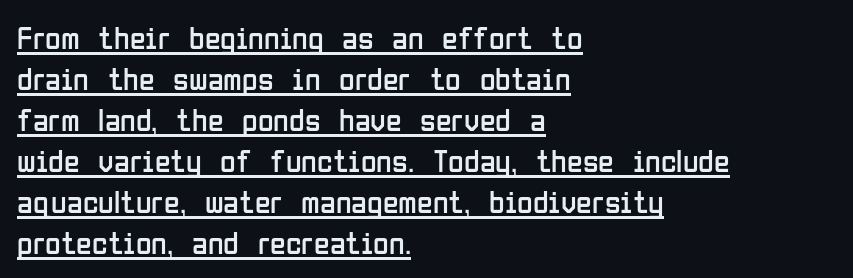
In terms of letterspacing, this is plain default setting. A student would call this left alignment; a typographer would say flush left, rag right. These lines sit exactly where default settings would place them. Stroke thickness stays within the range of a standard reading face or lighter. A rule runs beneath these lines of type.
